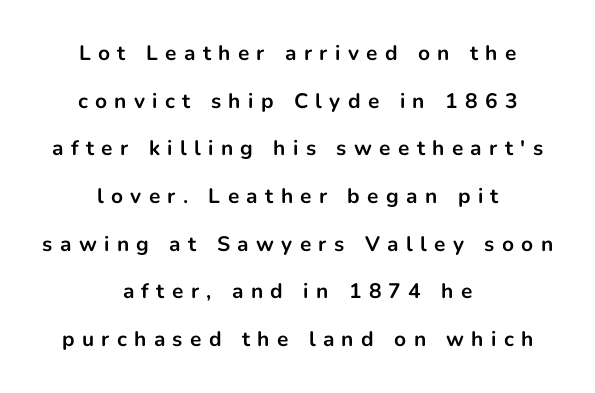
Q: Is the text bold? A: Yes.
Q: Is the text italic (slanted)? A: No, it is upright.
Q: Is the text underlined? A: No.
Q: How is the paragraph aligned? A: Centered.
Q: Is the spacing between letters normal or unusually wide? A: Unusually wide.
Q: Is the spacing between lines tight, normal or loose? A: Loose.
